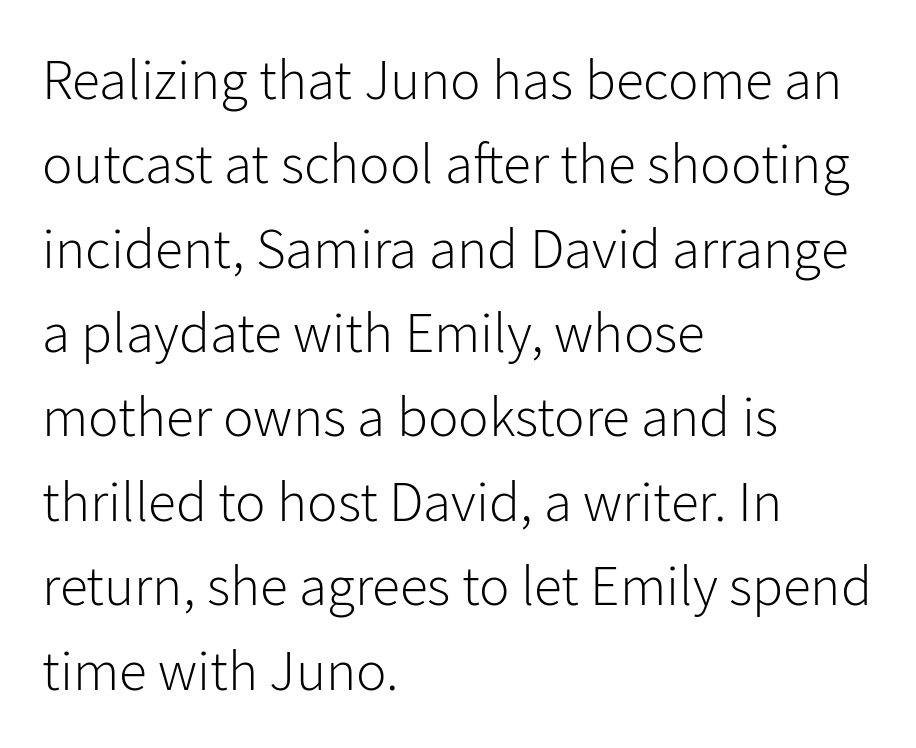
These lines sit exactly where default settings would place them. The glyphs in this specimen are sans serif. Every row of glyphs begins at an identical x-position on the left. Nothing heavy about these letters — not bold at all. Does the lettering tilt? It doesn't — this is upright. Proportional: the letters do not fall into vertical columns.
